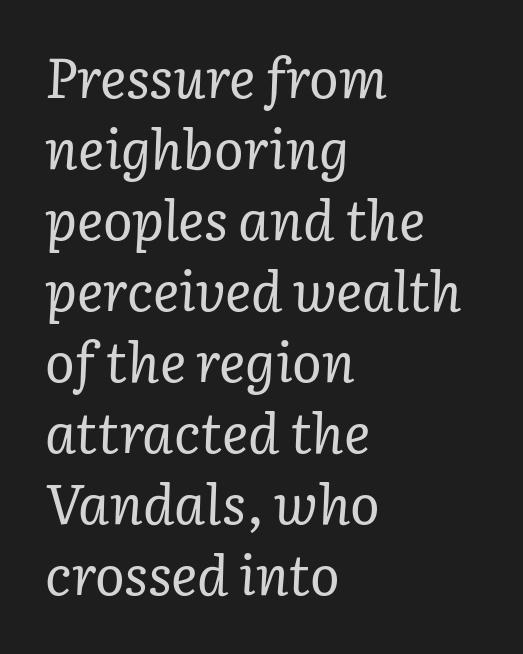
{"serif": "yes", "italic": "yes", "lean": "right", "slant_degrees": 3, "bold": "no", "weight": "regular", "width": "normal", "stroke_contrast": "low", "x_height": "medium", "monospaced": "no", "underline": "no", "align": "left", "line_spacing": "normal", "line_spacing_ratio": 1.29, "letter_spacing": "normal", "letter_spacing_em": 0.0, "glyph_px": 55}
